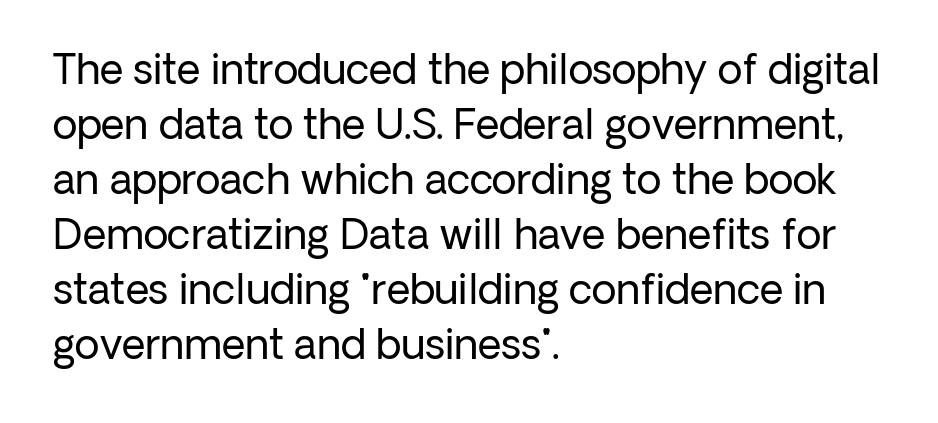
The image shows 41 px regular-weight sans-serif type, upright; set left-aligned, normal line spacing (1.34x), normal letter spacing, not underlined; low stroke contrast and a medium x-height.
